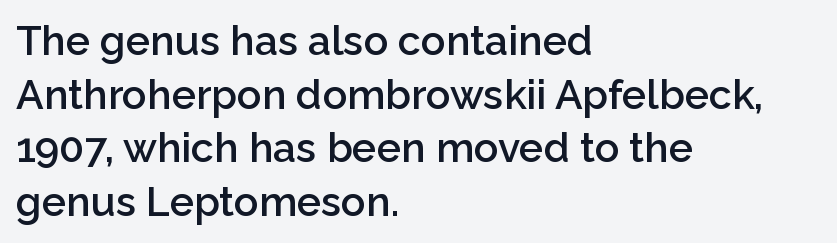
Q: Is the text bold? A: Semi-bold.
Q: Is the text italic (slanted)? A: No, it is upright.
Q: Is the typeface a serif or a sans-serif typeface? A: Sans-serif.
Q: Is the text underlined? A: No.
Q: How is the paragraph aligned? A: Left-aligned.
Q: Is the spacing between letters normal or unusually wide? A: Normal.
Q: Is the spacing between lines tight, normal or loose? A: Normal.
Q: Width (condensed, normal, or wide)? A: Normal.
Q: Stroke contrast? A: Low.
Q: x-height? A: Medium.
Q: Monospaced? A: No.
